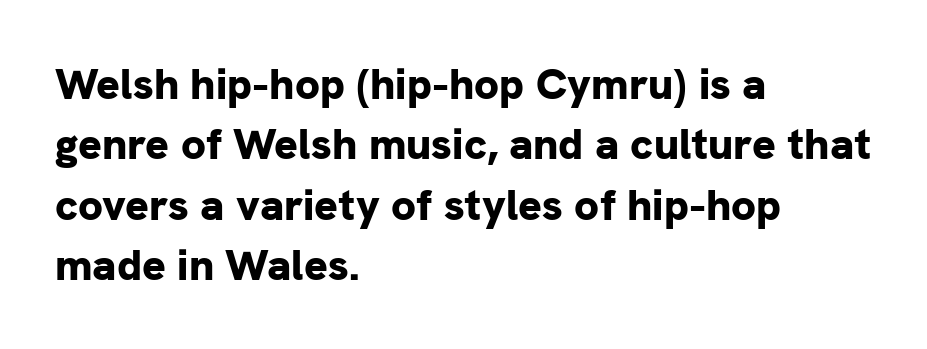
This rendering uses left alignment, leaving the right contour irregular. Each new line begins a customary step beneath the previous one. The gaps between neighbouring characters are ordinary and unremarkable. Lines of text with bare space underneath. Proportional: the letters do not fall into vertical columns. The rendering uses a bold face; every stroke is thick and dark.
